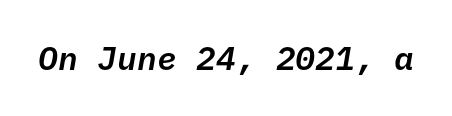
{"italic": "yes", "lean": "right", "slant_degrees": 10, "width": "normal", "stroke_contrast": "low", "x_height": "medium", "monospaced": "yes", "underline": "no", "letter_spacing": "normal", "letter_spacing_em": 0.0, "glyph_px": 33}
